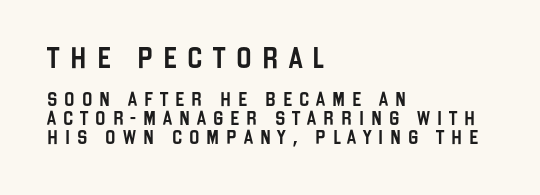
The rendering anchors every line to the left-hand side. Type without underlining. Honestly, the row spacing looks completely unremarkable. Look at the tracking — it's clearly loosened, letters drifting apart.
